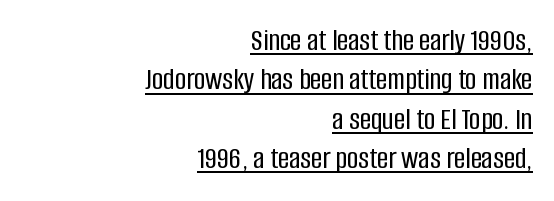
The image shows 31 px condensed sans-serif type, upright; set right-aligned, normal line spacing (1.27x), normal letter spacing, underlined; low stroke contrast and a large x-height.
